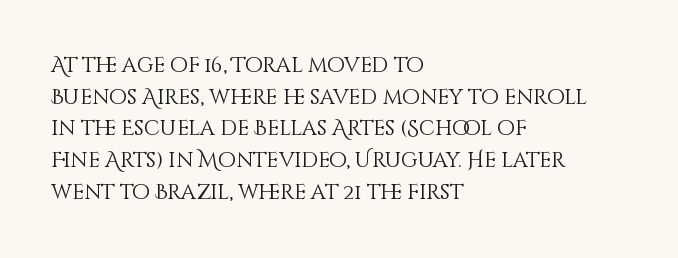
Style check: upright. Leftover space on each line is placed entirely after the last word. The rows are spaced the way most documents space them. The font is comparable to plain body text, perhaps lighter. Honestly, there is no underline to notice here at all. Nobody touched the tracking dial on this one.
